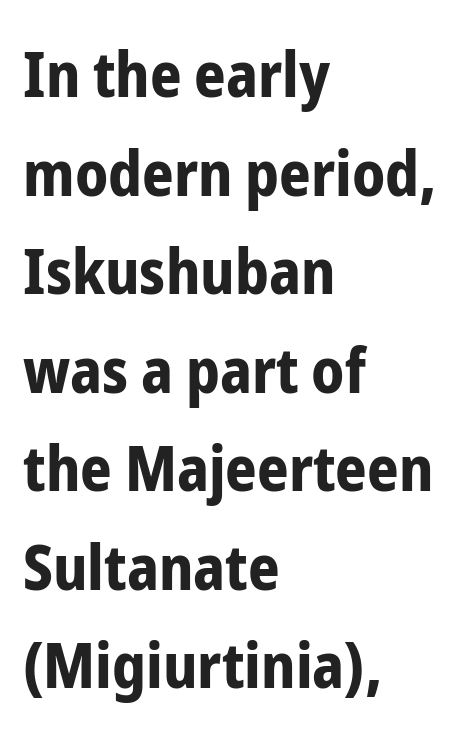
Q: Is the text bold? A: Yes.
Q: Is the text italic (slanted)? A: No, it is upright.
Q: Is the typeface a serif or a sans-serif typeface? A: Sans-serif.
Q: Is the text underlined? A: No.
Q: How is the paragraph aligned? A: Left-aligned.
Q: Is the spacing between letters normal or unusually wide? A: Normal.
Q: Is the spacing between lines tight, normal or loose? A: Normal.
Q: Width (condensed, normal, or wide)? A: Condensed.
Q: Stroke contrast? A: Low.
Q: x-height? A: Medium.
Q: Monospaced? A: No.
